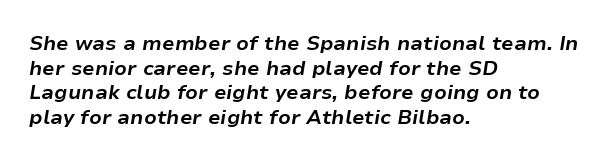
Strokes here are thick enough to call this a true bold. The text block is weighted toward the left margin, trailing off unevenly rightward. Letters rest on an invisible, unmarked baseline. Tall strokes in this sample are angled rather than plumb. Default kerning and tracking; the words read as compact shapes.
